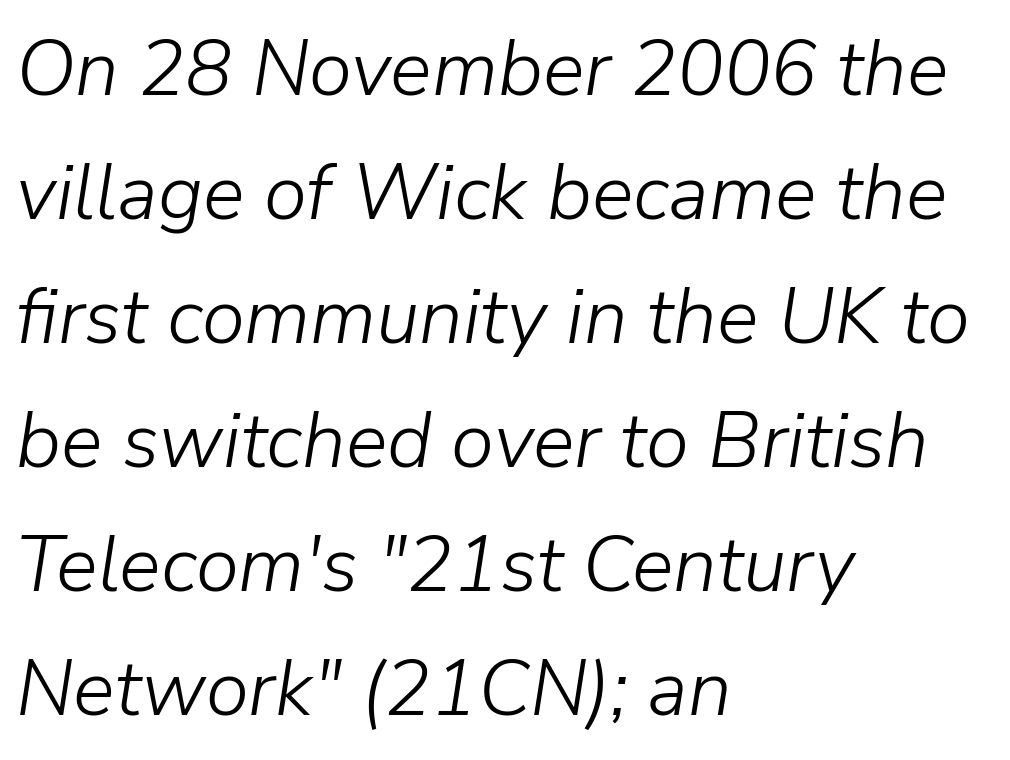
Q: Is the text bold? A: No.
Q: Is the text italic (slanted)? A: Yes, it leans right by about 9 degrees.
Q: Is the text underlined? A: No.
Q: How is the paragraph aligned? A: Left-aligned.
Q: Is the spacing between letters normal or unusually wide? A: Normal.
Q: Is the spacing between lines tight, normal or loose? A: Normal.
Q: Width (condensed, normal, or wide)? A: Normal.
Q: Stroke contrast? A: Low.
Q: x-height? A: Medium.
Q: Monospaced? A: No.
